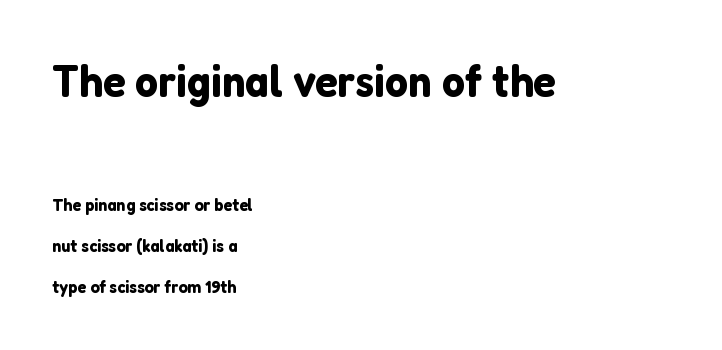
Q: Is the text italic (slanted)? A: No, it is upright.
Q: Is the typeface a serif or a sans-serif typeface? A: Sans-serif.
Q: Is the text underlined? A: No.
Q: How is the paragraph aligned? A: Left-aligned.
Q: Is the spacing between letters normal or unusually wide? A: Normal.
Q: Is the spacing between lines tight, normal or loose? A: Loose.
Q: Which block of text is set in a larger size, the first (top) or the second (bottom)? A: The first (top) one.
Q: Width (condensed, normal, or wide)? A: Normal.
Q: Stroke contrast? A: Low.
Q: x-height? A: Medium.
Q: Monospaced? A: No.
